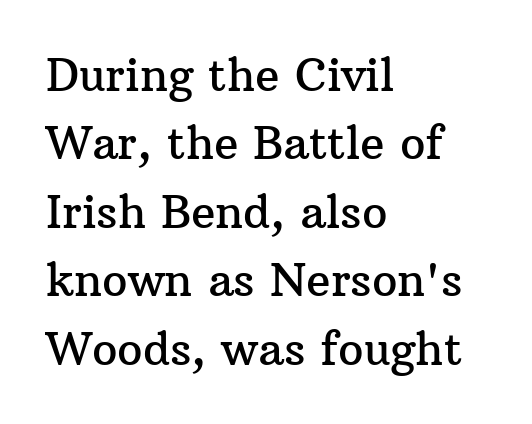
Unlike italic type, these characters show no tilt at all. These lines are set flush left with a ragged right edge. Has an underline been added? It has not. Tracking value appears to be zero — textbook default spacing. Summary of vertical rhythm: regular, with standard interline spacing.
